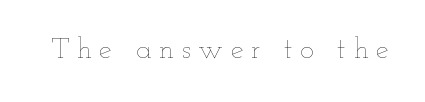
The image shows 29 px thin, wide type, upright; set unusually wide letter spacing (+0.26 em), not underlined; low stroke contrast and a small x-height.
